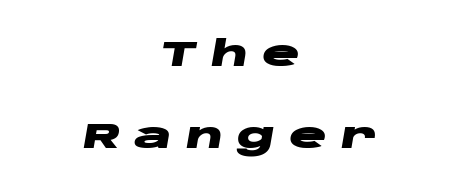
These lines carry a lot of weight — the face is fully bold. Students, note that the glyphs here are deliberately spaced far apart. Honestly, the rows look like they've been pulled way apart. Unmarked baselines from the first word to the last. Does the lettering tilt? It does — this is italic.
